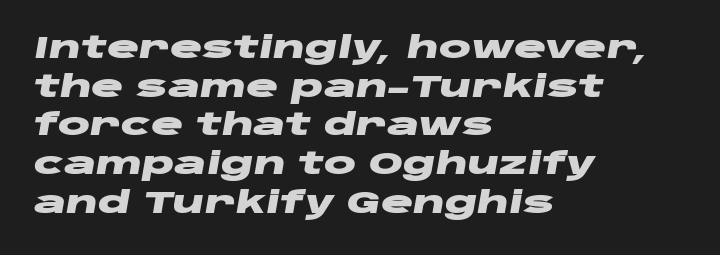
{"italic": "yes", "lean": "right", "slant_degrees": 10, "bold": "yes", "weight": "heavy", "width": "wide", "stroke_contrast": "low", "x_height": "large", "monospaced": "no", "underline": "no", "align": "left", "line_spacing": "normal", "line_spacing_ratio": 1.29, "letter_spacing": "normal", "letter_spacing_em": 0.0, "glyph_px": 30}
